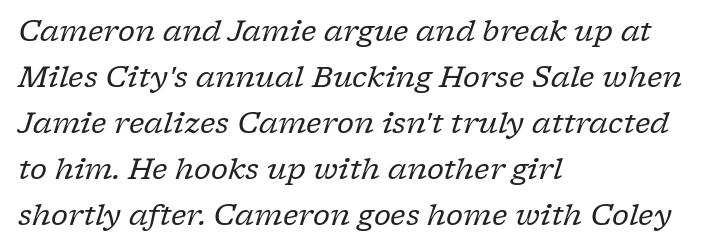
{"serif": "yes", "italic": "yes", "lean": "right", "slant_degrees": 17, "bold": "no", "weight": "regular", "width": "normal", "stroke_contrast": "low", "x_height": "medium", "monospaced": "no", "underline": "no", "align": "left", "line_spacing": "normal", "line_spacing_ratio": 1.59, "letter_spacing": "normal", "letter_spacing_em": 0.0, "glyph_px": 29}
